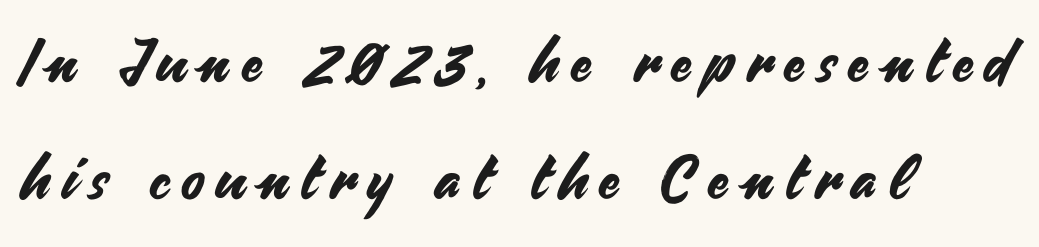
Q: Is the text italic (slanted)? A: Yes.
Q: Is the typeface a serif or a sans-serif typeface? A: Sans-serif.
Q: Is the text underlined? A: No.
Q: How is the paragraph aligned? A: Left-aligned.
Q: Is the spacing between letters normal or unusually wide? A: Unusually wide.
Q: Is the spacing between lines tight, normal or loose? A: Loose.
Q: Width (condensed, normal, or wide)? A: Normal.
Q: Stroke contrast? A: Medium.
Q: x-height? A: Small.
Q: Monospaced? A: No.
